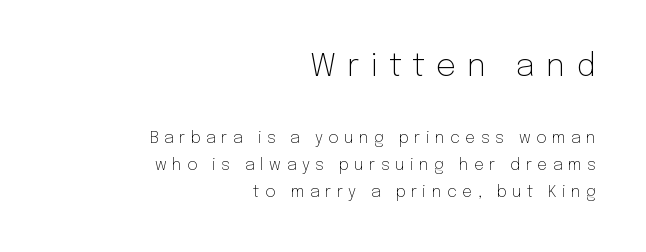
{"serif": "no", "italic": "no", "bold": "no", "weight": "light", "width": "normal", "stroke_contrast": "low", "x_height": "medium", "monospaced": "no", "underline": "no", "align": "right", "line_spacing": "normal", "line_spacing_ratio": 1.7, "letter_spacing": "wide", "letter_spacing_em": 0.34, "larger_block": "first", "size_ratio": 2.0, "glyph_px": 32}
